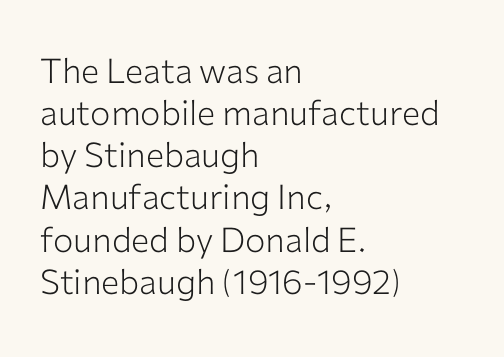
Q: Is the text bold? A: No.
Q: Is the text italic (slanted)? A: No, it is upright.
Q: Is the typeface a serif or a sans-serif typeface? A: Sans-serif.
Q: Is the text underlined? A: No.
Q: How is the paragraph aligned? A: Left-aligned.
Q: Is the spacing between letters normal or unusually wide? A: Normal.
Q: Width (condensed, normal, or wide)? A: Normal.
Q: Stroke contrast? A: Low.
Q: x-height? A: Medium.
Q: Monospaced? A: No.
